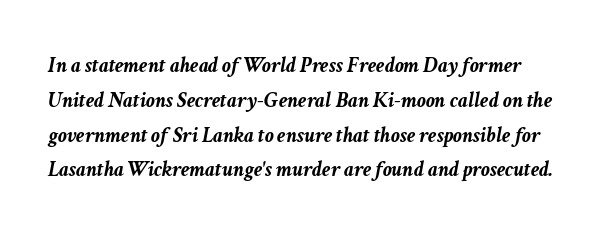
{"italic": "yes", "lean": "right", "slant_degrees": 11, "bold": "yes", "underline": "no", "line_spacing": "normal", "line_spacing_ratio": 1.58, "letter_spacing": "normal", "letter_spacing_em": 0.0, "glyph_px": 22}
